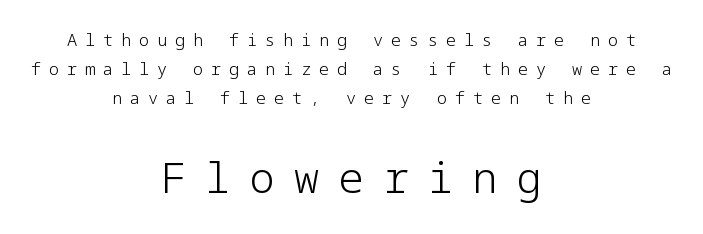
The image shows 42 px light sans-serif type, upright; set centered, line spacing 1.72x, unusually wide letter spacing (+0.46 em), not underlined; the second (bottom) block is 2.47x larger; low stroke contrast and a medium x-height.
